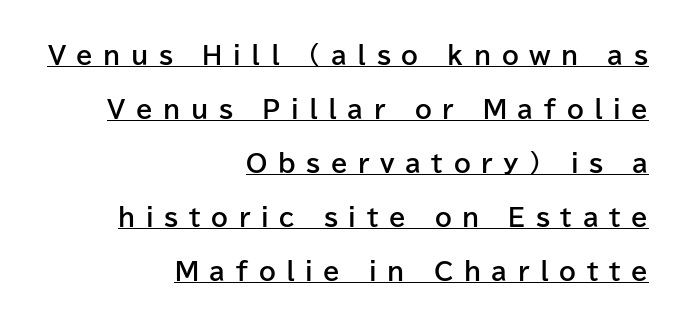
Q: Is the text bold? A: Yes.
Q: Is the text italic (slanted)? A: No, it is upright.
Q: Is the text underlined? A: Yes.
Q: How is the paragraph aligned? A: Right-aligned.
Q: Is the spacing between letters normal or unusually wide? A: Unusually wide.
Q: Is the spacing between lines tight, normal or loose? A: Loose.
